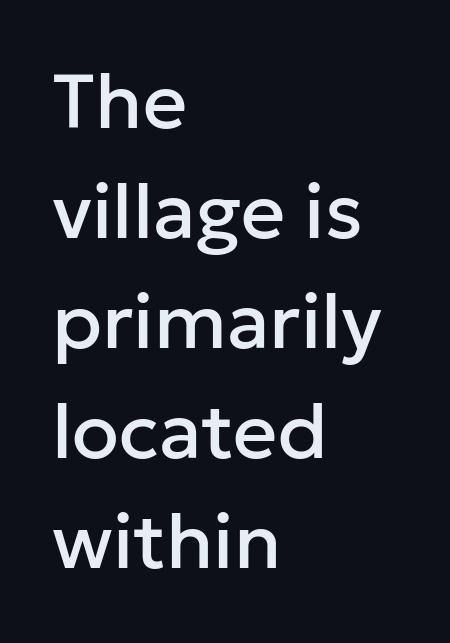
{"serif": "no", "italic": "no", "width": "normal", "stroke_contrast": "low", "x_height": "medium", "monospaced": "no", "underline": "no", "align": "left", "line_spacing": "normal", "line_spacing_ratio": 1.43, "letter_spacing": "normal", "letter_spacing_em": 0.0, "glyph_px": 77}
